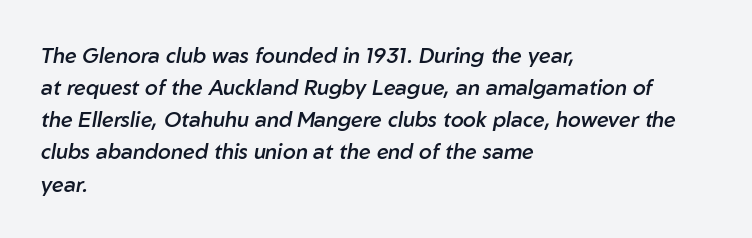
{"italic": "yes", "lean": "right", "slant_degrees": 10, "bold": "semi", "underline": "no", "align": "left", "line_spacing": "normal", "line_spacing_ratio": 1.53, "letter_spacing": "normal", "letter_spacing_em": 0.0, "glyph_px": 21}
